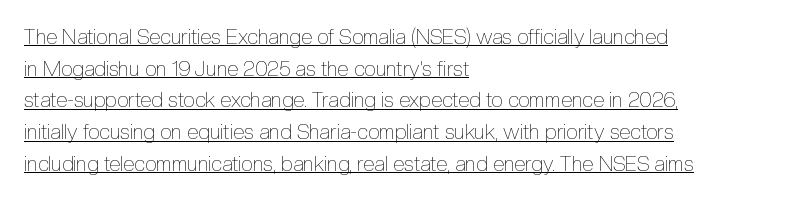
{"italic": "no", "bold": "no", "underline": "yes", "align": "left", "line_spacing": "normal", "line_spacing_ratio": 1.51, "letter_spacing": "normal", "letter_spacing_em": 0.0, "glyph_px": 21}
